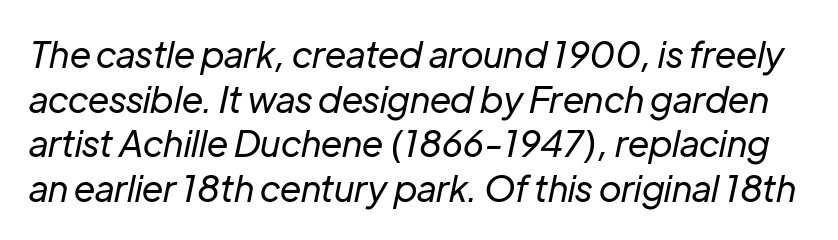
{"italic": "yes", "lean": "right", "slant_degrees": 12, "bold": "no", "weight": "regular", "width": "normal", "stroke_contrast": "low", "x_height": "medium", "monospaced": "no", "underline": "no", "line_spacing_ratio": 1.24, "letter_spacing": "normal", "letter_spacing_em": 0.0, "glyph_px": 36}
